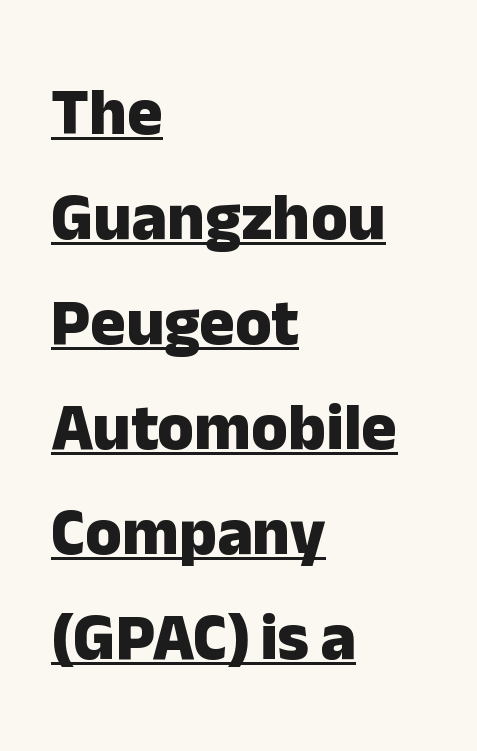
Q: Is the text bold? A: Yes.
Q: Is the text italic (slanted)? A: No, it is upright.
Q: Is the typeface a serif or a sans-serif typeface? A: Sans-serif.
Q: Is the text underlined? A: Yes.
Q: How is the paragraph aligned? A: Left-aligned.
Q: Is the spacing between letters normal or unusually wide? A: Normal.
Q: Is the spacing between lines tight, normal or loose? A: Normal.
Q: Width (condensed, normal, or wide)? A: Normal.
Q: Stroke contrast? A: Low.
Q: x-height? A: Medium.
Q: Monospaced? A: No.
